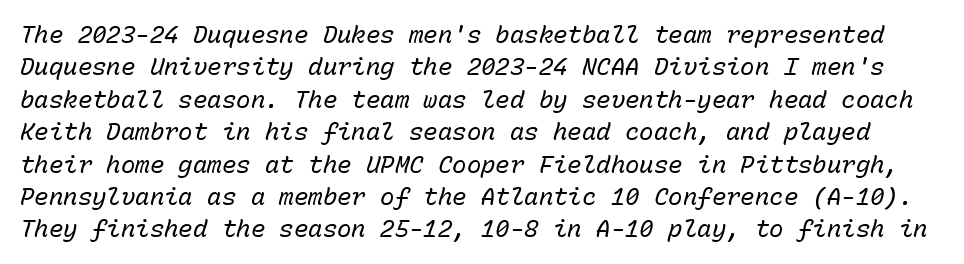
Q: Is the text bold? A: No.
Q: Is the text italic (slanted)? A: Yes, it leans right by about 15 degrees.
Q: Is the text underlined? A: No.
Q: Is the spacing between letters normal or unusually wide? A: Normal.
Q: Is the spacing between lines tight, normal or loose? A: Normal.
